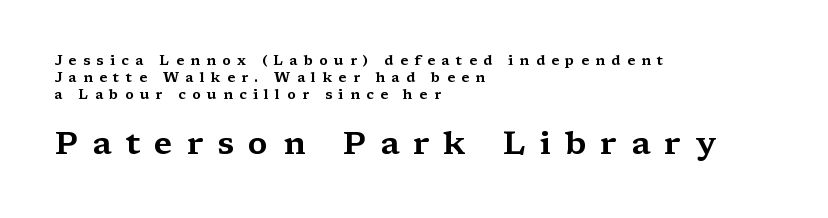
Which of the two is more prominent by size? The second, at the bottom. Horizontal alignment here is leftward, the default for most running prose. The font's upright variant was chosen for this text. The rendering inserts visible extra space after every character. Decoration check: the copy has no underline.
